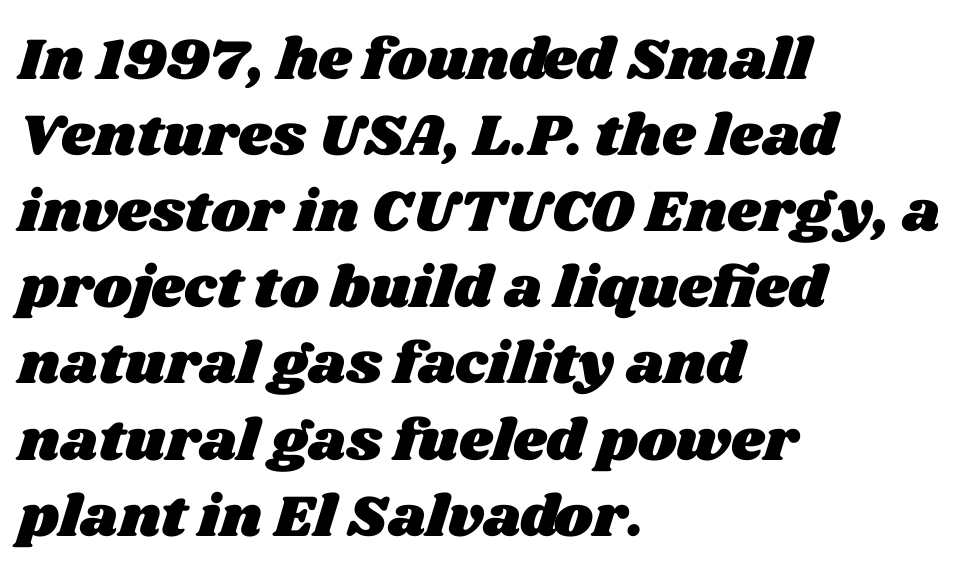
Students, note that the glyphs here touch the page at normal intervals. Each line starts at the same left margin while the right side varies. A typesetter would call this proportional, since set widths differ per character. The words here are not underlined. If you measured baseline to baseline, you'd find a middling distance.
